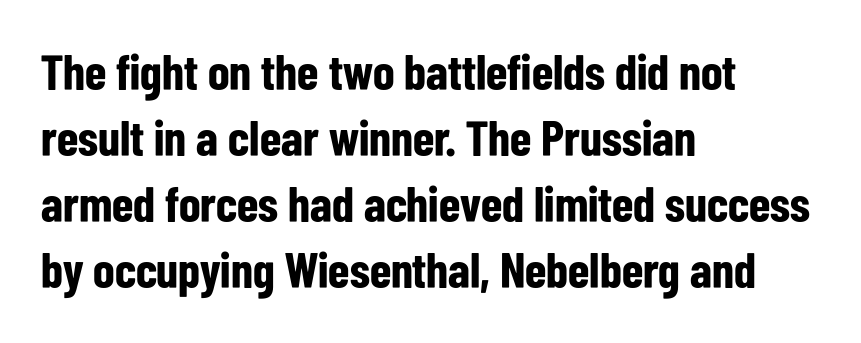
The image shows 50 px bold, condensed sans-serif type, upright; set left-aligned, normal line spacing (1.32x), normal letter spacing, not underlined; low stroke contrast and a medium x-height.
